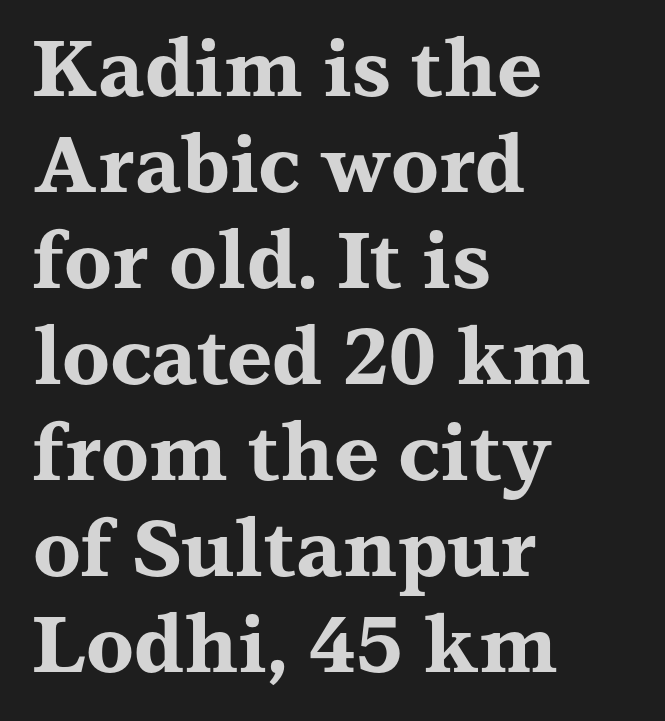
The image shows 78 px bold, wide serif type, upright; set left-aligned, line spacing 1.23x, normal letter spacing, not underlined; medium stroke contrast and a medium x-height.
